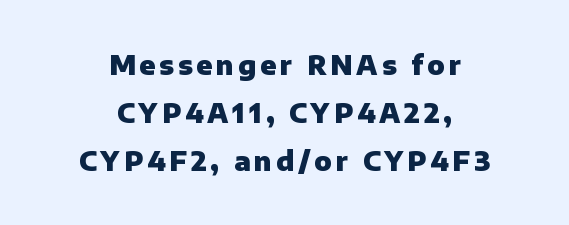
The image shows 26 px bold type, upright; set centered, line spacing 1.84x, not underlined.
